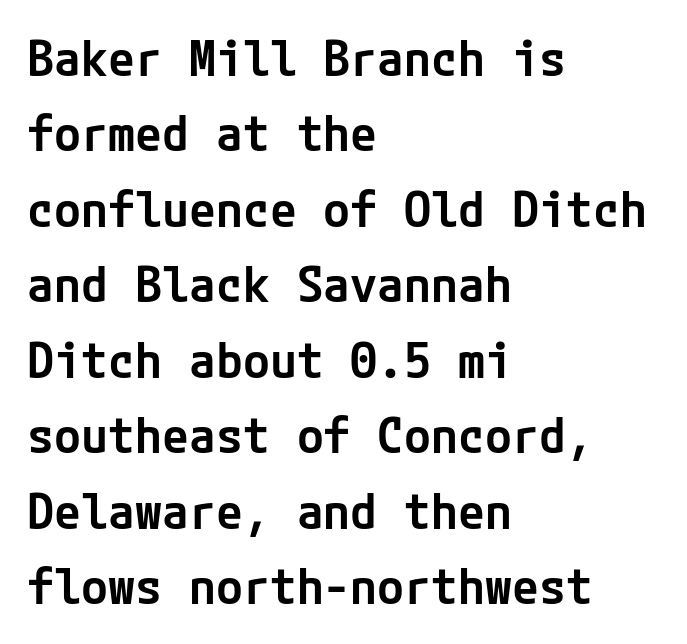
The image shows 49 px semibold sans-serif type, upright; set left-aligned, normal line spacing (1.54x), normal letter spacing, not underlined; low stroke contrast and a medium x-height.
